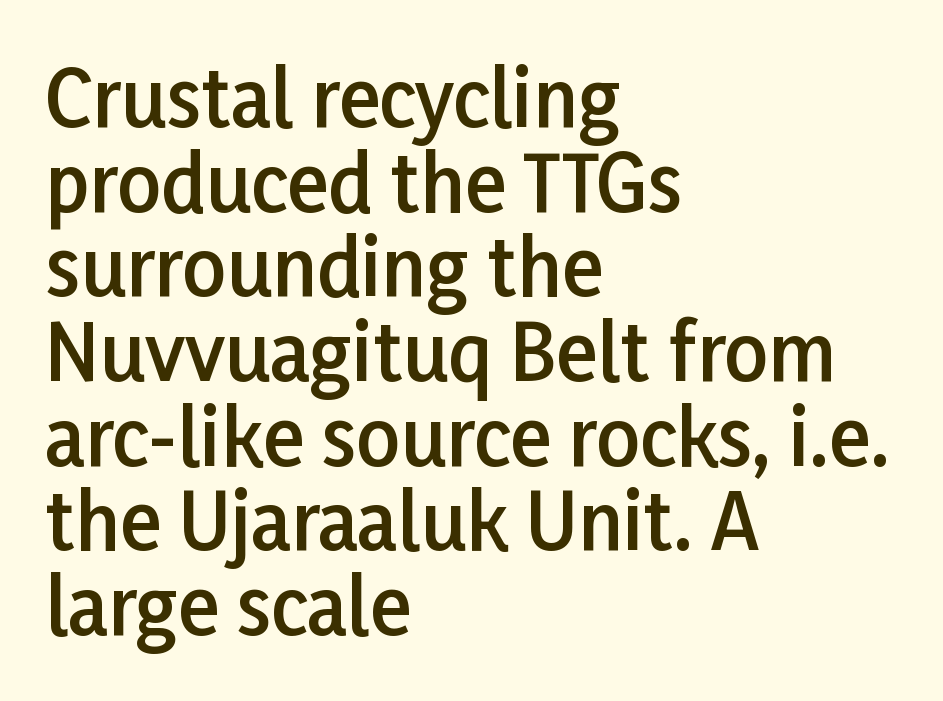
The image shows 77 px semibold sans-serif type, upright; set left-aligned, tight line spacing (1.1x), normal letter spacing, not underlined; low stroke contrast and a medium x-height.
